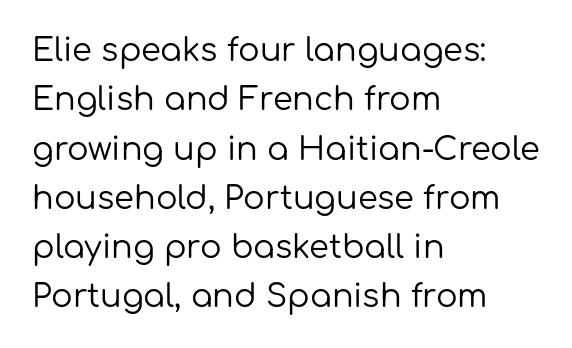
A quiet, ordinary-to-light weight characterises the typeface. These lines are rendered in a variable-pitch font. These lines keep a tight, regular rhythm from letter to letter. The characters display no serif detailing; their extremities are plain. Unlike italic type, these characters show no tilt at all.
